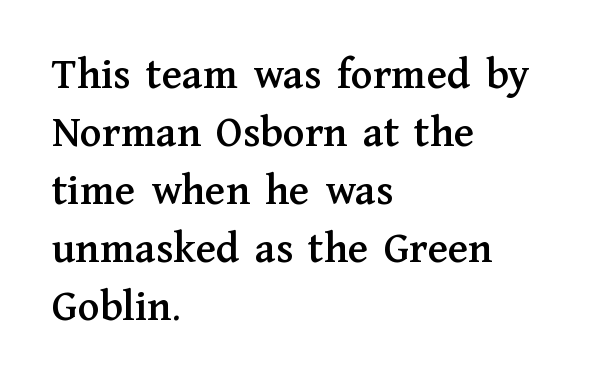
Q: Is the text italic (slanted)? A: No, it is upright.
Q: Is the typeface a serif or a sans-serif typeface? A: Serif.
Q: Is the text underlined? A: No.
Q: How is the paragraph aligned? A: Left-aligned.
Q: Is the spacing between letters normal or unusually wide? A: Normal.
Q: Is the spacing between lines tight, normal or loose? A: Normal.
Q: Width (condensed, normal, or wide)? A: Normal.
Q: Stroke contrast? A: Medium.
Q: x-height? A: Medium.
Q: Monospaced? A: No.
